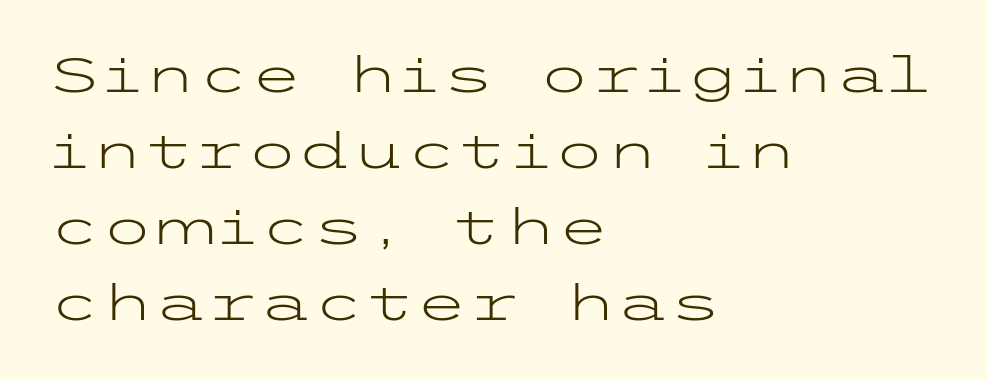
The image shows 48 px light, wide sans-serif type, upright; set left-aligned, normal line spacing (1.58x), normal letter spacing, not underlined; low stroke contrast and a medium x-height.
